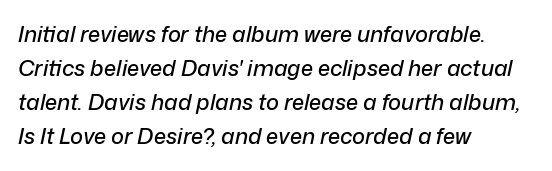
Emphasis-style slanted type is in use. Characters follow at the spacing the type designer built in. The passage shown is not underscored anywhere. Is there much room between lines? A standard amount, neither cramped nor airy. This sample is left-justified, so line endings fall wherever the words run out.
